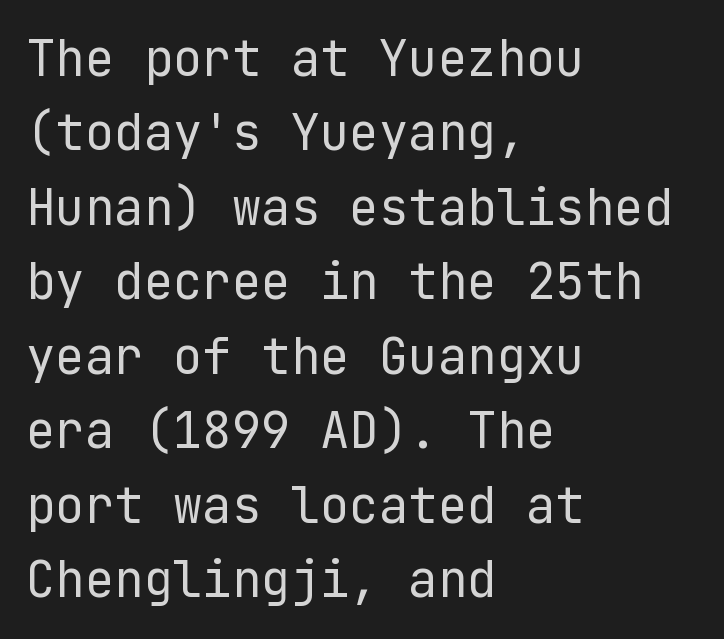
{"serif": "no", "italic": "no", "bold": "no", "weight": "regular", "width": "normal", "stroke_contrast": "low", "x_height": "medium", "underline": "no", "align": "left", "line_spacing": "normal", "line_spacing_ratio": 1.52, "letter_spacing": "normal", "letter_spacing_em": 0.0, "glyph_px": 49}
